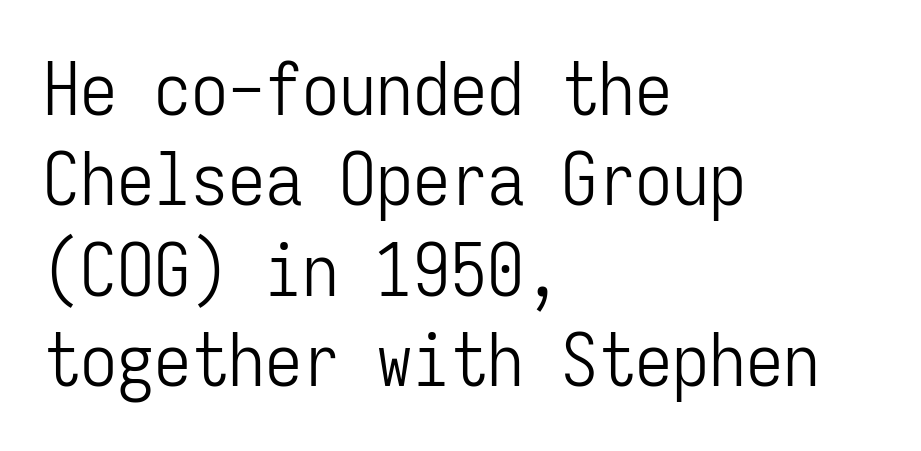
{"serif": "no", "italic": "no", "bold": "no", "weight": "light", "width": "condensed", "stroke_contrast": "low", "x_height": "medium", "monospaced": "yes", "underline": "no", "align": "left", "line_spacing_ratio": 1.22, "letter_spacing": "normal", "letter_spacing_em": 0.0, "glyph_px": 74}
